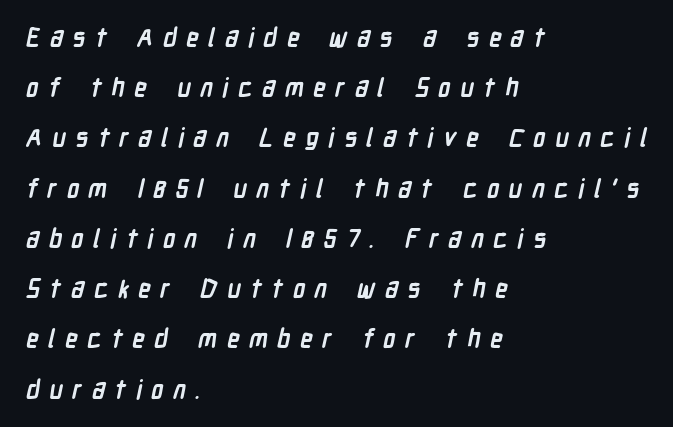
If you drew a ruler down the left edge, every line would touch it. Descender tails drop into unmarked territory. The rendering uses a large line-height, opening up the rows. Caption: expanded tracking, letters set apart. In terms of weight, the rendering is a true, heavy bold.
